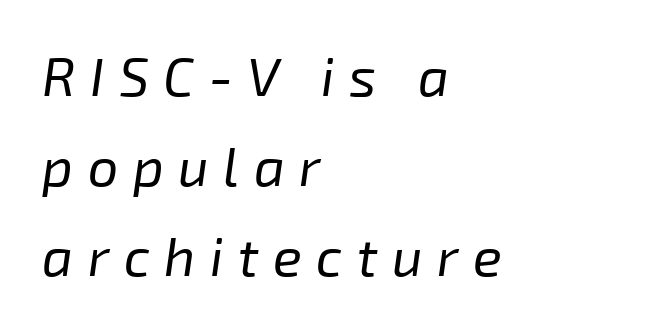
Q: Is the text bold? A: No.
Q: Is the text italic (slanted)? A: Yes, it leans right by about 8 degrees.
Q: Is the text underlined? A: No.
Q: How is the paragraph aligned? A: Left-aligned.
Q: Is the spacing between letters normal or unusually wide? A: Unusually wide.
Q: Is the spacing between lines tight, normal or loose? A: Normal.
Q: Width (condensed, normal, or wide)? A: Normal.
Q: Stroke contrast? A: Low.
Q: x-height? A: Medium.
Q: Monospaced? A: No.
